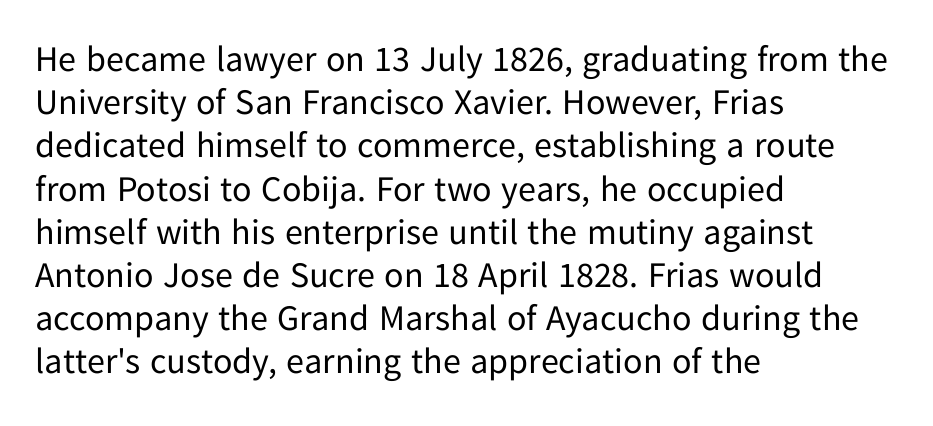
The image shows 36 px regular-weight sans-serif type, upright; set left-aligned, line spacing 1.2x, normal letter spacing, not underlined; low stroke contrast and a medium x-height.
